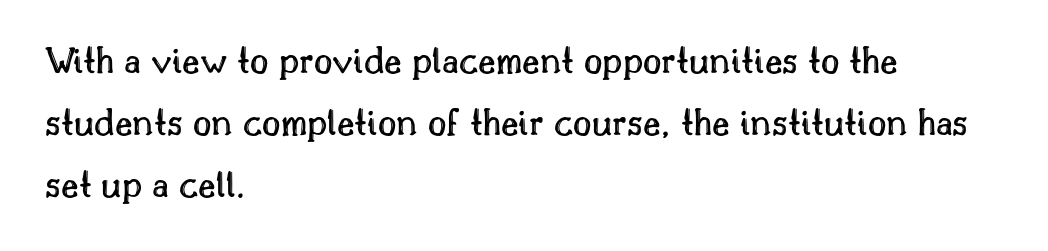
The image shows 40 px text type, upright; set left-aligned, normal line spacing (1.55x), normal letter spacing, not underlined; a small x-height.
